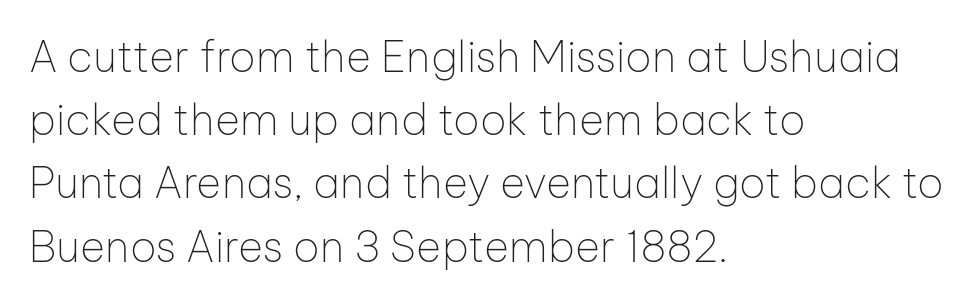
Each letter keeps its own natural width here, so spacing adapts to shape. The typography opts for an upright posture over an oblique one. Between one letter and the next there's only the usual sliver of space. Is the stroke heavy? The answer is a plain regular-or-lighter. Look at the bottom of the vertical strokes: they stop flat, with no serifs.
